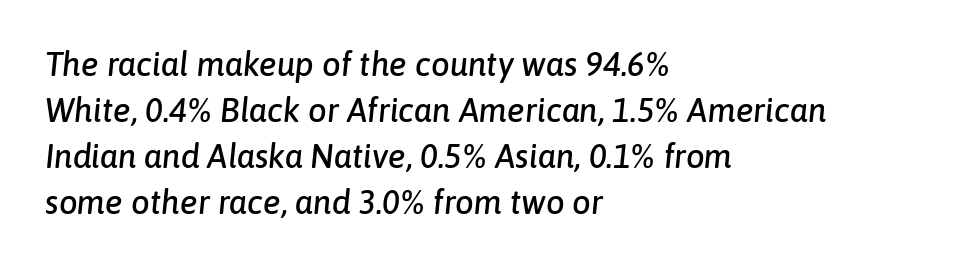
{"italic": "yes", "lean": "right", "slant_degrees": 6, "width": "normal", "stroke_contrast": "low", "x_height": "medium", "monospaced": "no", "underline": "no", "align": "left", "line_spacing": "normal", "line_spacing_ratio": 1.39, "letter_spacing": "normal", "letter_spacing_em": 0.0, "glyph_px": 33}
